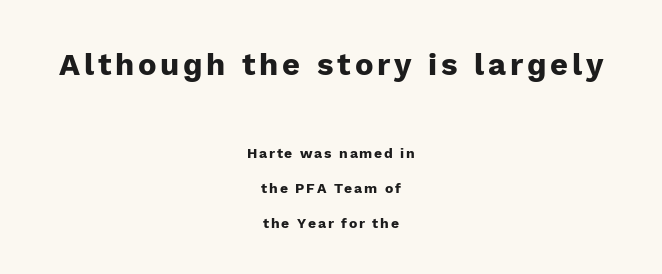
Q: Is the text bold? A: Yes.
Q: Is the text italic (slanted)? A: No, it is upright.
Q: Is the typeface a serif or a sans-serif typeface? A: Sans-serif.
Q: Is the text underlined? A: No.
Q: How is the paragraph aligned? A: Centered.
Q: Is the spacing between lines tight, normal or loose? A: Loose.
Q: Which block of text is set in a larger size, the first (top) or the second (bottom)? A: The first (top) one.
Q: Width (condensed, normal, or wide)? A: Normal.
Q: Stroke contrast? A: Low.
Q: x-height? A: Medium.
Q: Monospaced? A: No.
